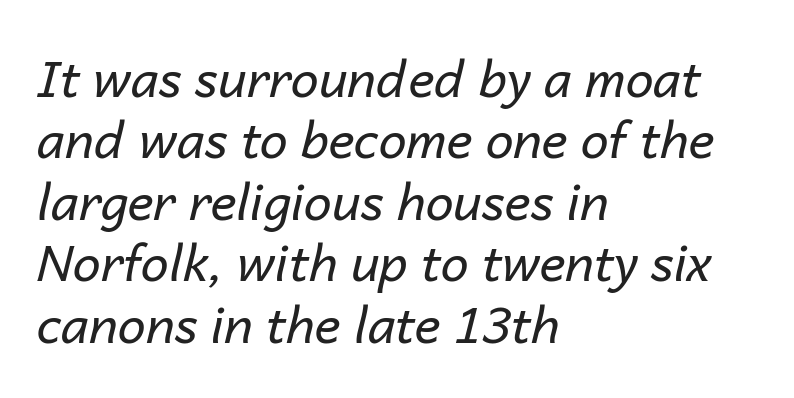
{"italic": "yes", "lean": "right", "slant_degrees": 14, "bold": "no", "weight": "regular", "width": "normal", "stroke_contrast": "low", "x_height": "medium", "monospaced": "no", "underline": "no", "align": "left", "line_spacing_ratio": 1.23, "letter_spacing": "normal", "letter_spacing_em": 0.0, "glyph_px": 50}
